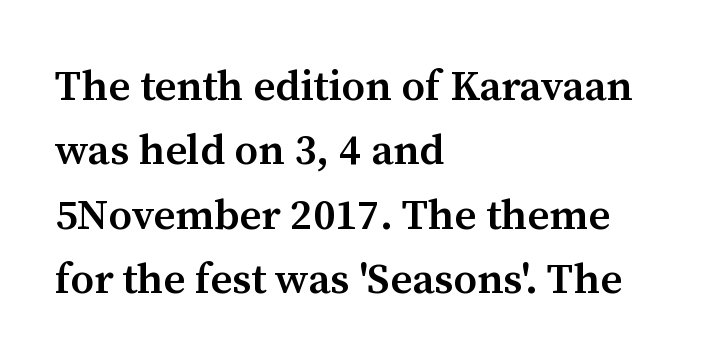
The image shows 43 px semibold serif type, upright; set left-aligned, normal line spacing (1.5x), normal letter spacing, not underlined; medium stroke contrast and a medium x-height.
